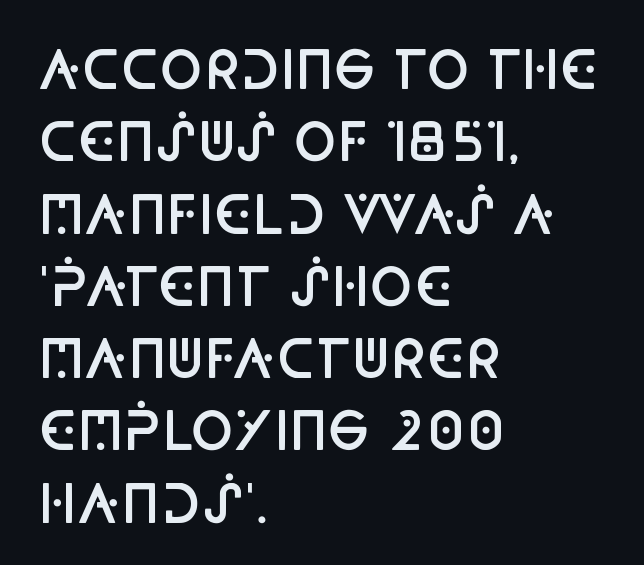
Moderately thickened strokes mark this as semibold type. This is roman type, the default non-slanted kind. Clear beneath every line of the passage. Typographically, this falls in the sans-serif category.
